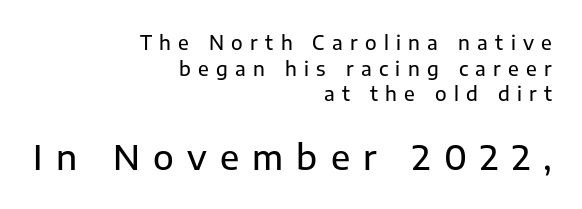
The image shows 34 px sans-serif type, upright; set right-aligned, normal line spacing (1.35x), unusually wide letter spacing (+0.39 em), not underlined; the second (bottom) block is 1.79x larger; low stroke contrast and a medium x-height.
